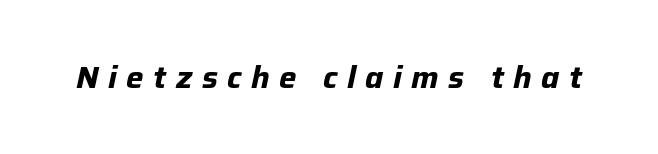
An italicized treatment has been applied to the whole sample. As a designer I'd log this as weight 700, bold. The passage shown is typed in a proportional face where columns would drift. Is the letter spacing exaggerated? Yes — the characters are pushed far apart.
